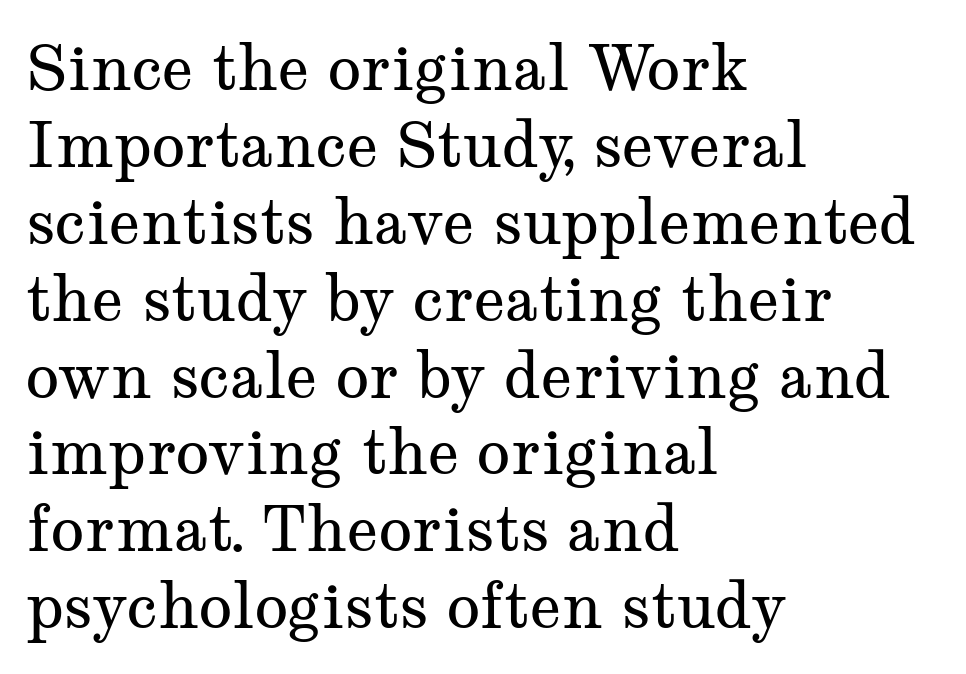
{"serif": "yes", "italic": "no", "bold": "no", "weight": "regular", "width": "wide", "stroke_contrast": "medium", "x_height": "medium", "monospaced": "no", "underline": "no", "align": "left", "line_spacing_ratio": 1.24, "letter_spacing": "normal", "letter_spacing_em": 0.0, "glyph_px": 62}
